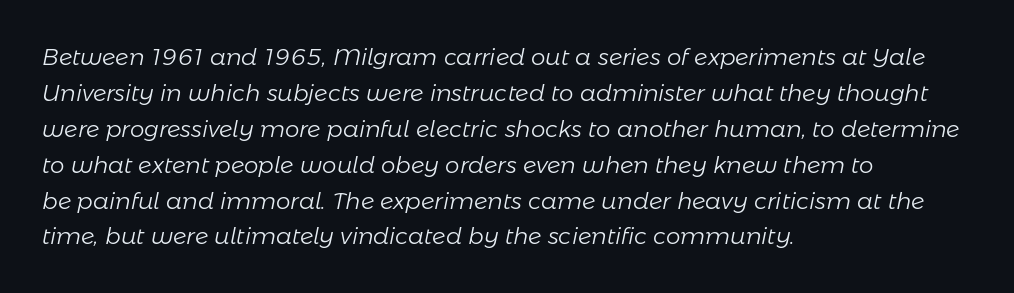
One glance says typical: line gaps are just what's usual. Quick note: italic. Check under the words: just untouched page. Spacing between characters is what you'd get straight out of the box. Each stroke keeps to a modest, everyday thickness or less.
